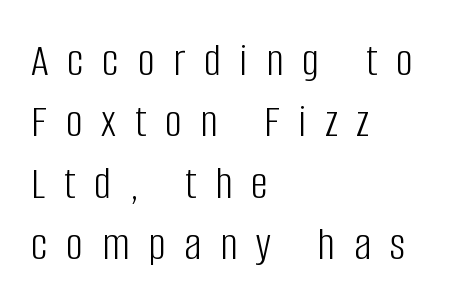
The image shows 48 px light, condensed sans-serif type, upright; set left-aligned, normal line spacing (1.28x), unusually wide letter spacing (+0.39 em), not underlined; low stroke contrast and a large x-height.
